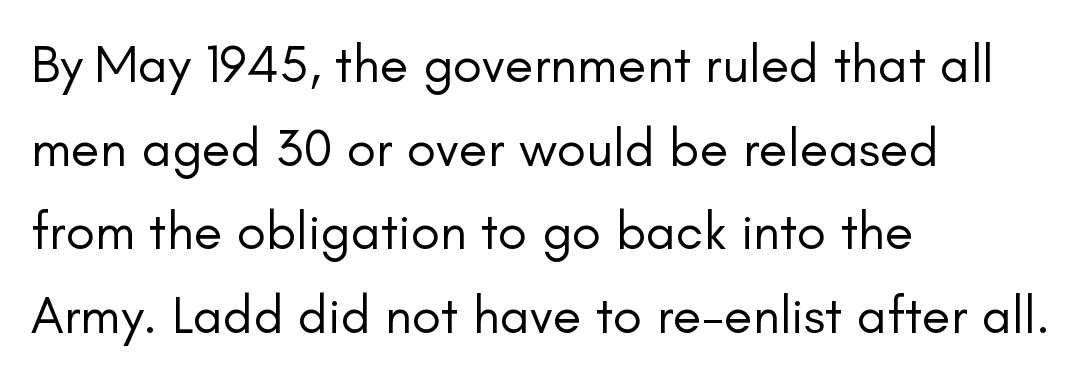
The face used here is a sans, in the tradition of grotesques and geometrics. Has an underline been added? It has not. The passage is arranged the way most books set body copy — flush left. Posture: straight, roman, zero tilt. Is this a fixed-width face? No — the glyphs have proportional, varying widths.
